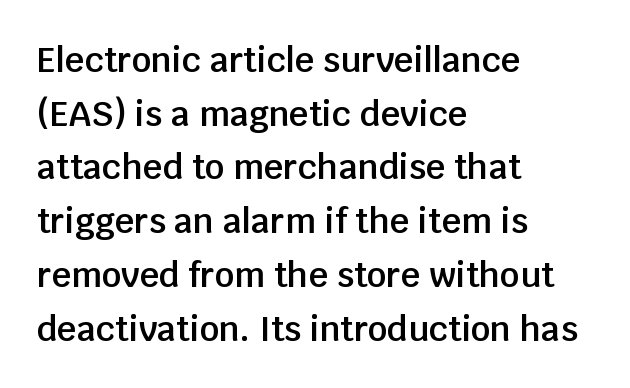
Here the designer chose a conventional face with non-uniform glyph widths. Horizontally, the lines are justified to the leading edge only. The font is running at a semibold setting, under full bold. Caption: standard tracking, unaltered.
